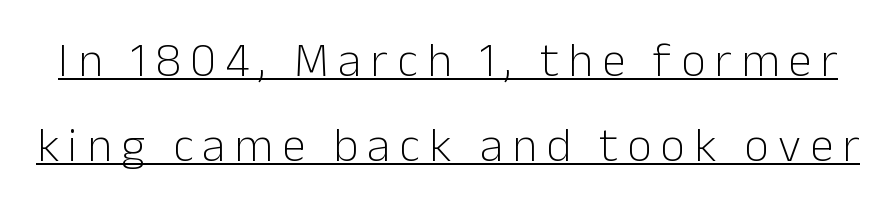
The image shows 48 px light sans-serif type, upright; set line spacing 1.77x, underlined; low stroke contrast and a medium x-height.
